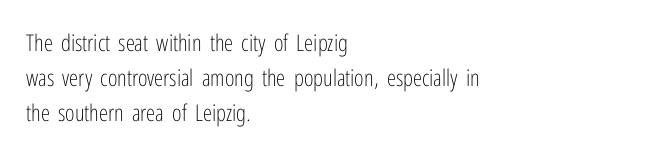
Weight: not bold — regular or lighter. The typesetter chose a ragged-right arrangement here. Each new line begins a customary step beneath the previous one. You could call the tracking neutral — neither tight nor loose. Only glyphs here, with clear space below each row. You can tell it's not italic because the verticals are truly vertical.
